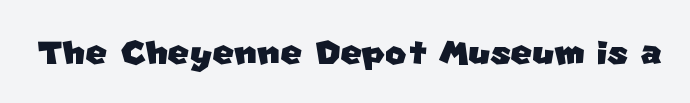
No word sits above an underline. No extra tracking has been applied to these lines. Type style note: lacks serifs. Looks like regular typesetting: each glyph gets only the width it needs.
